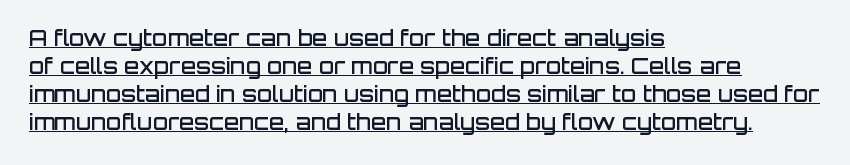
The image shows 22 px text type, upright; set left-aligned, normal line spacing (1.27x), normal letter spacing, underlined.
